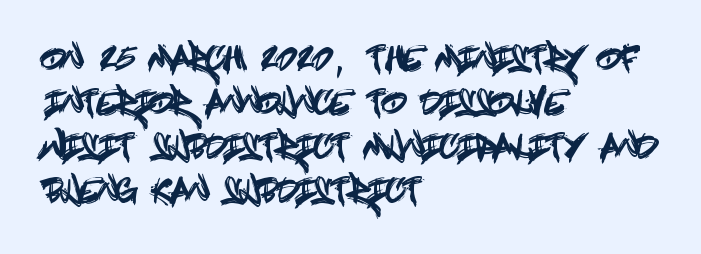
Examine the stroke ends and you'll find no serifs. Students, observe: this is what conventionally led text looks like. The passage is arranged the way most books set body copy — flush left. What stands out about the letter spacing? Nothing — it is the standard amount. The passage shown is not underscored anywhere.
